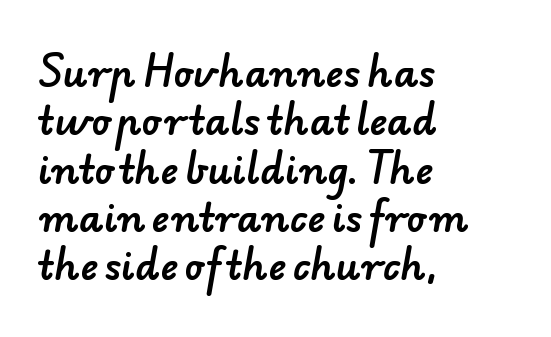
The image shows 38 px sans-serif type; set left-aligned, normal line spacing (1.27x), normal letter spacing, not underlined; low stroke contrast and a small x-height.
